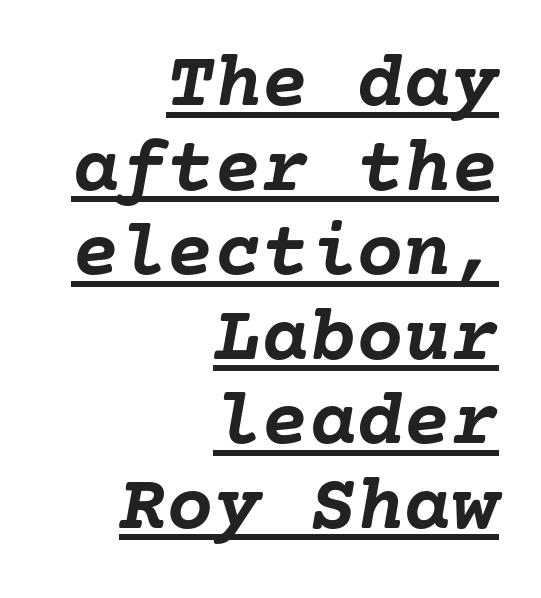
Q: Is the text bold? A: Yes.
Q: Is the text italic (slanted)? A: Yes, it leans right by about 10 degrees.
Q: Is the text underlined? A: Yes.
Q: How is the paragraph aligned? A: Right-aligned.
Q: Is the spacing between letters normal or unusually wide? A: Normal.
Q: Is the spacing between lines tight, normal or loose? A: Tight.
Q: Width (condensed, normal, or wide)? A: Normal.
Q: Stroke contrast? A: Low.
Q: x-height? A: Medium.
